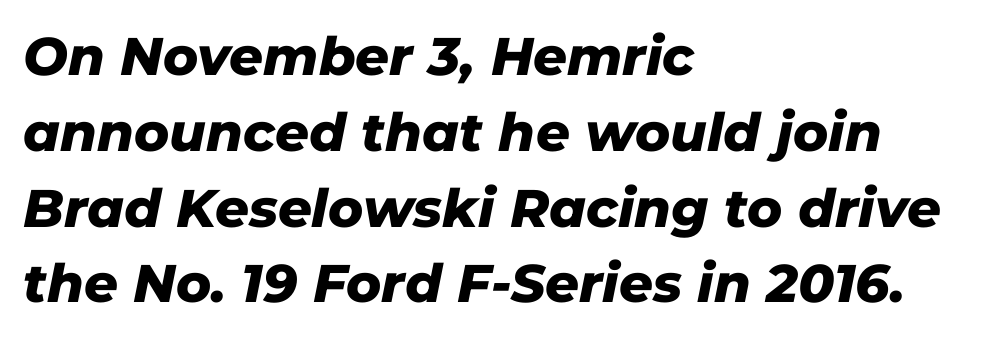
Q: Is the text bold? A: Yes.
Q: Is the text italic (slanted)? A: Yes, it leans right by about 11 degrees.
Q: Is the text underlined? A: No.
Q: How is the paragraph aligned? A: Left-aligned.
Q: Is the spacing between letters normal or unusually wide? A: Normal.
Q: Is the spacing between lines tight, normal or loose? A: Normal.
Q: Width (condensed, normal, or wide)? A: Normal.
Q: Stroke contrast? A: Low.
Q: x-height? A: Medium.
Q: Monospaced? A: No.
